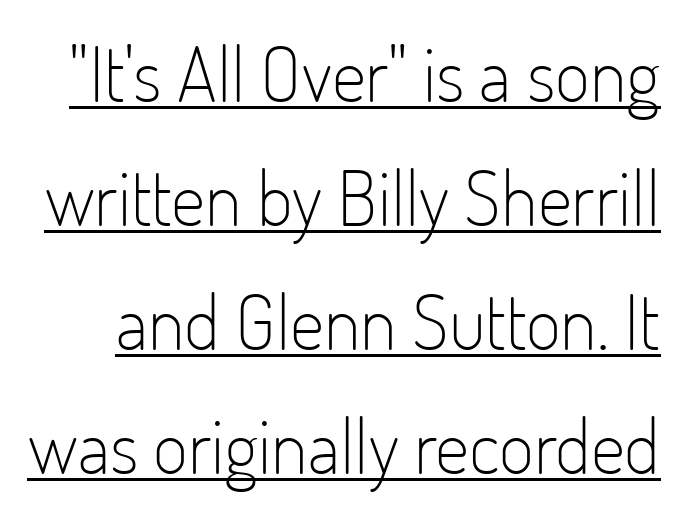
{"serif": "no", "italic": "no", "bold": "no", "weight": "light", "width": "condensed", "stroke_contrast": "low", "x_height": "small", "monospaced": "no", "underline": "yes", "line_spacing": "normal", "line_spacing_ratio": 1.63, "letter_spacing": "normal", "letter_spacing_em": 0.0, "glyph_px": 76}
